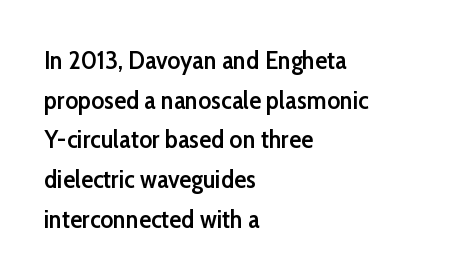
A bare baseline throughout the passage. Letter spacing: default. It's the straight-up-and-down kind of type. A somewhat darkened texture: the type is semibold rather than bold. Interline gaps are of average width in this sample. Compared with a centered layout, this one pins lines to the left instead.
